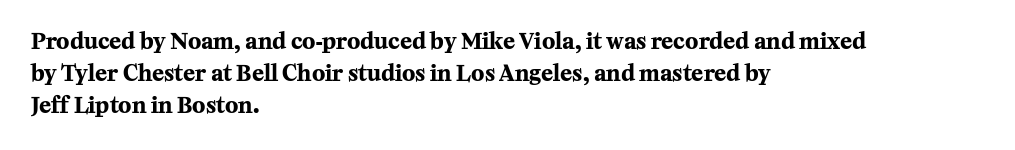
Q: Is the text bold? A: Yes.
Q: Is the text italic (slanted)? A: No, it is upright.
Q: Is the text underlined? A: No.
Q: How is the paragraph aligned? A: Left-aligned.
Q: Is the spacing between letters normal or unusually wide? A: Normal.
Q: Is the spacing between lines tight, normal or loose? A: Normal.
